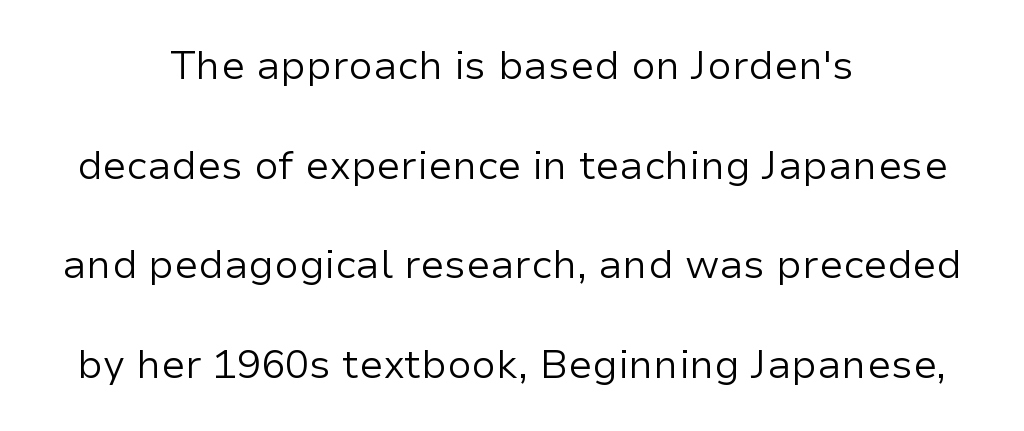
The image shows 40 px regular-weight sans-serif type, upright; set centered, loose line spacing (2.49x), normal letter spacing, not underlined; low stroke contrast and a medium x-height.
